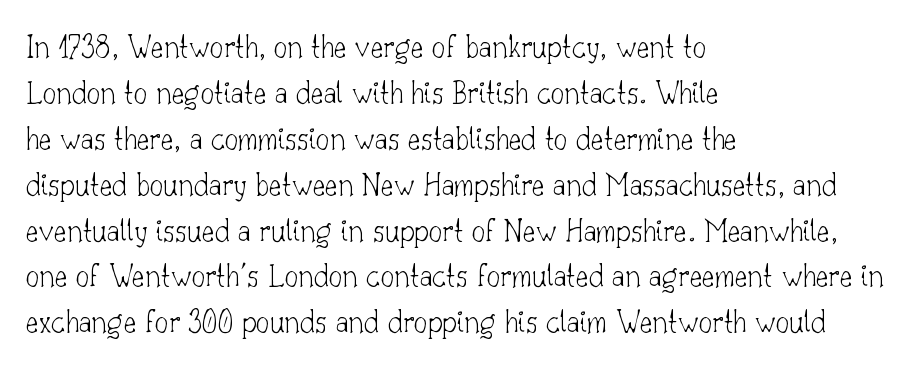
{"serif": "yes", "italic": "no", "bold": "no", "weight": "thin", "width": "normal", "stroke_contrast": "low", "x_height": "small", "monospaced": "no", "underline": "no", "align": "left", "line_spacing": "normal", "line_spacing_ratio": 1.35, "letter_spacing": "normal", "letter_spacing_em": 0.0, "glyph_px": 34}
